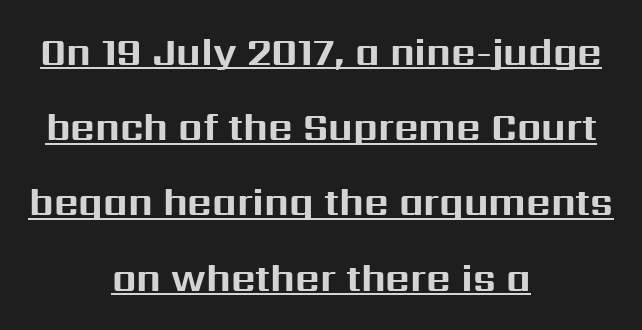
Q: Is the text bold? A: Yes.
Q: Is the text italic (slanted)? A: No, it is upright.
Q: Is the typeface a serif or a sans-serif typeface? A: Sans-serif.
Q: Is the text underlined? A: Yes.
Q: How is the paragraph aligned? A: Centered.
Q: Is the spacing between letters normal or unusually wide? A: Normal.
Q: Is the spacing between lines tight, normal or loose? A: Loose.
Q: Width (condensed, normal, or wide)? A: Normal.
Q: Stroke contrast? A: Medium.
Q: x-height? A: Medium.
Q: Monospaced? A: No.
